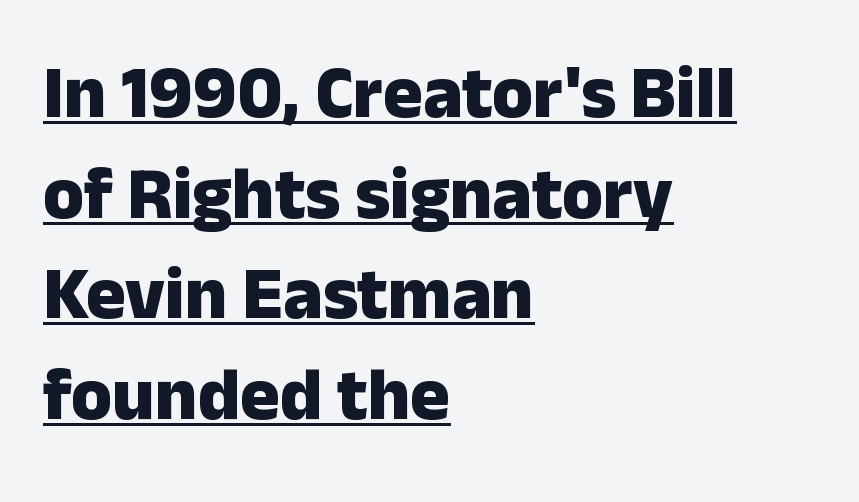
{"serif": "no", "italic": "no", "bold": "yes", "weight": "heavy", "width": "normal", "stroke_contrast": "low", "x_height": "medium", "monospaced": "no", "underline": "yes", "align": "left", "line_spacing": "normal", "line_spacing_ratio": 1.36, "letter_spacing": "normal", "letter_spacing_em": 0.0, "glyph_px": 74}
